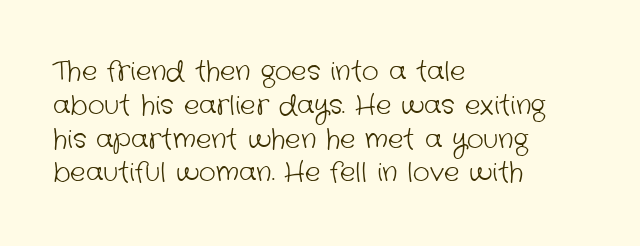
{"bold": "no", "underline": "no", "align": "left", "line_spacing": "normal", "line_spacing_ratio": 1.3, "letter_spacing": "normal", "letter_spacing_em": 0.0, "glyph_px": 26}
